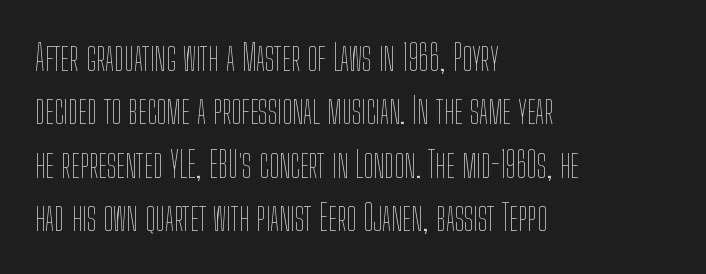
The passage shown stacks its lines at a standard gap. Spacing between characters is what you'd get straight out of the box. The rendering uses natural spacing where letterforms have individual widths. Letters rest on an invisible, unmarked baseline. The typeface has the unassuming heft of standard copy or less.
